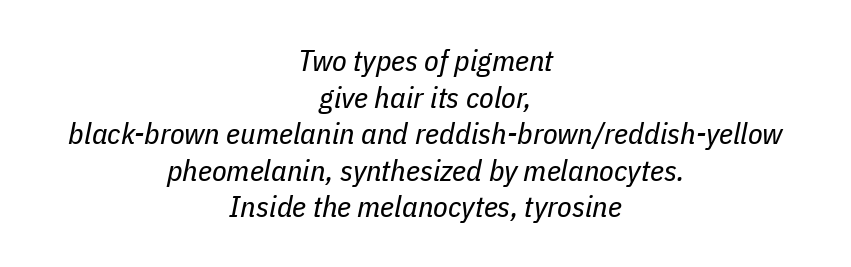
Standard letterfit; no display-style spreading of the glyphs. The rendering positions every line midway between the sides. A light-to-regular cut is what we see here. Notice how the stems are inclined rather than vertical — that's the hallmark of italics. Underlining? Definitely not there. Proportional: the letters do not fall into vertical columns.
